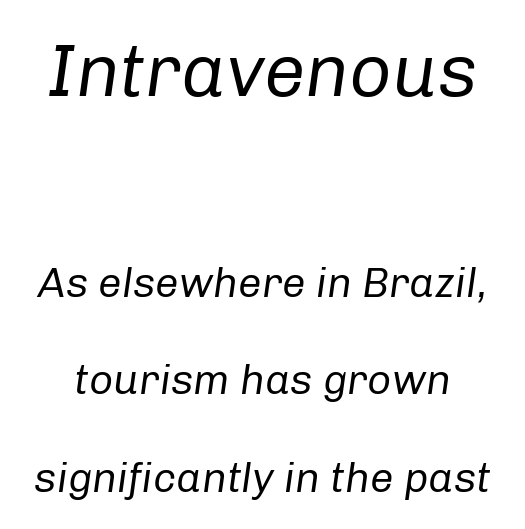
Q: Is the text bold? A: No.
Q: Is the text italic (slanted)? A: Yes, it leans right by about 8 degrees.
Q: Is the text underlined? A: No.
Q: Is the spacing between letters normal or unusually wide? A: Normal.
Q: Is the spacing between lines tight, normal or loose? A: Loose.
Q: Which block of text is set in a larger size, the first (top) or the second (bottom)? A: The first (top) one.
Q: Width (condensed, normal, or wide)? A: Normal.
Q: Stroke contrast? A: Low.
Q: x-height? A: Medium.
Q: Monospaced? A: No.
